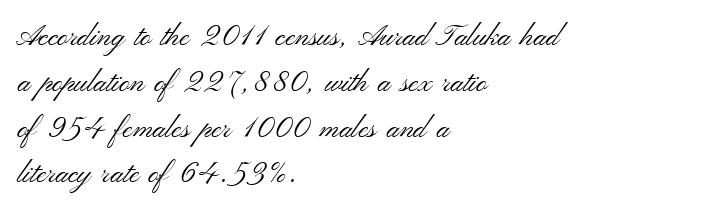
The image shows 29 px light, wide sans-serif type; set left-aligned, normal line spacing (1.58x), normal letter spacing, not underlined; medium stroke contrast and a small x-height.
